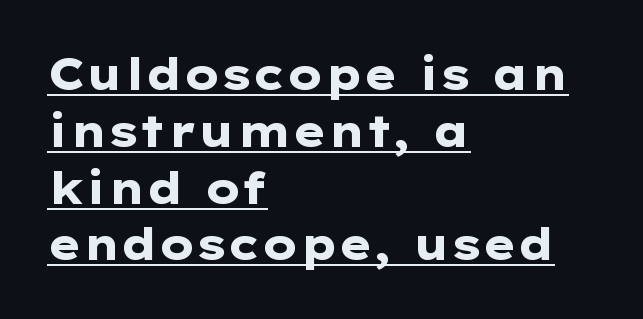
{"serif": "no", "italic": "no", "bold": "yes", "weight": "heavy", "width": "wide", "stroke_contrast": "low", "x_height": "medium", "monospaced": "no", "underline": "yes", "align": "left", "line_spacing": "normal", "line_spacing_ratio": 1.32, "letter_spacing": "normal", "letter_spacing_em": 0.0, "glyph_px": 43}
